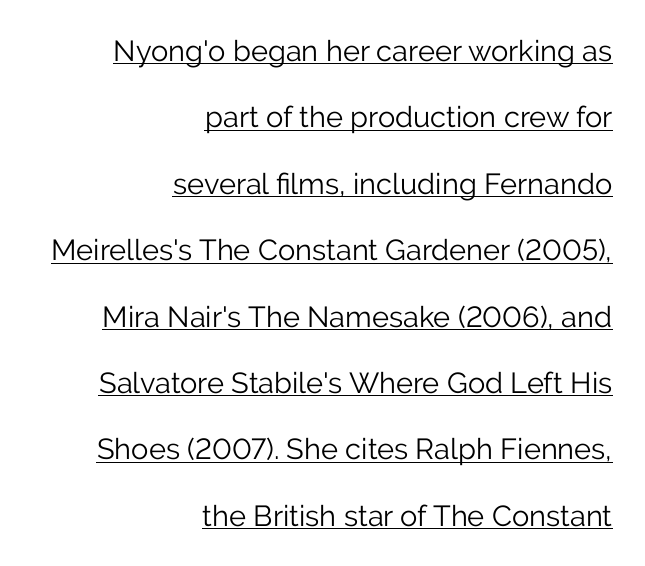
Q: Is the text bold? A: No.
Q: Is the text italic (slanted)? A: No, it is upright.
Q: Is the typeface a serif or a sans-serif typeface? A: Sans-serif.
Q: Is the text underlined? A: Yes.
Q: How is the paragraph aligned? A: Right-aligned.
Q: Is the spacing between letters normal or unusually wide? A: Normal.
Q: Is the spacing between lines tight, normal or loose? A: Loose.
Q: Width (condensed, normal, or wide)? A: Normal.
Q: Stroke contrast? A: Low.
Q: x-height? A: Medium.
Q: Monospaced? A: No.
